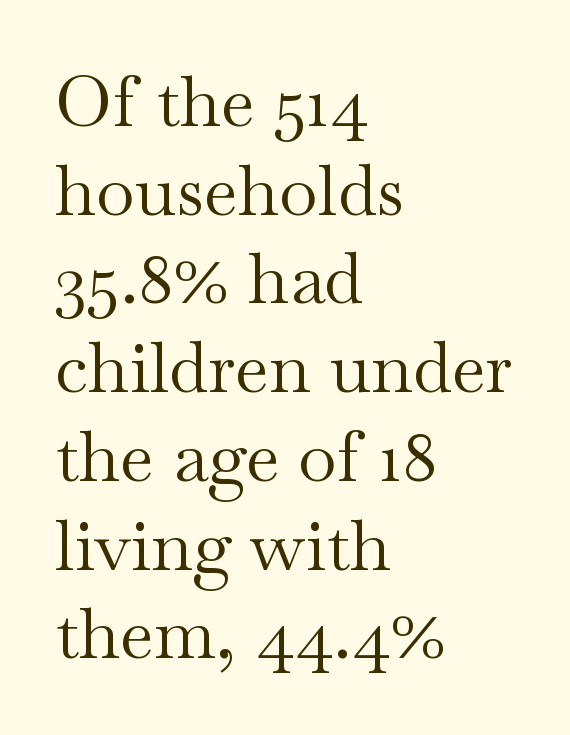
{"serif": "yes", "italic": "no", "bold": "no", "weight": "regular", "width": "wide", "stroke_contrast": "medium", "x_height": "small", "monospaced": "no", "underline": "no", "align": "left", "line_spacing": "normal", "line_spacing_ratio": 1.25, "letter_spacing": "normal", "letter_spacing_em": 0.0, "glyph_px": 71}
